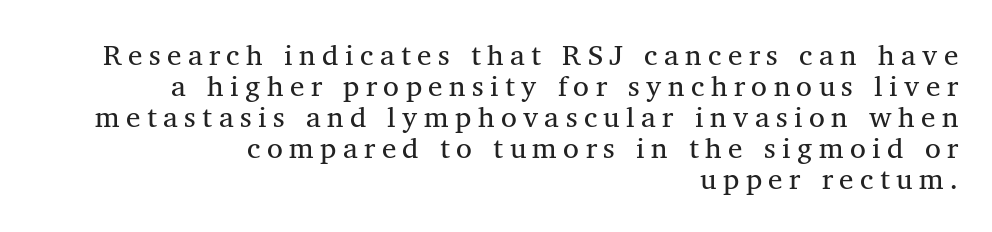
Q: Is the typeface a serif or a sans-serif typeface? A: Serif.
Q: Is the text underlined? A: No.
Q: How is the paragraph aligned? A: Right-aligned.
Q: Is the spacing between letters normal or unusually wide? A: Unusually wide.
Q: Is the spacing between lines tight, normal or loose? A: Tight.
Q: Width (condensed, normal, or wide)? A: Normal.
Q: Stroke contrast? A: Medium.
Q: x-height? A: Medium.
Q: Monospaced? A: No.
